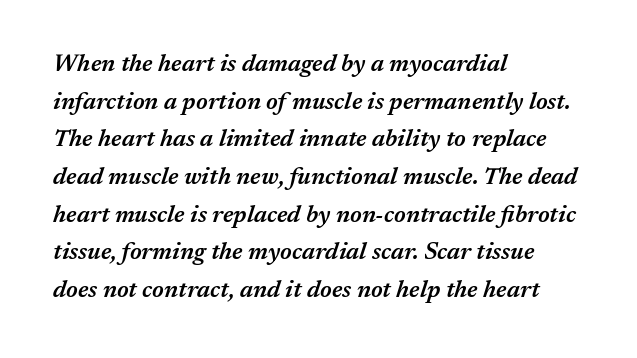
The image shows 24 px text type, italic (leaning right); set left-aligned, normal line spacing (1.57x), normal letter spacing, not underlined.
